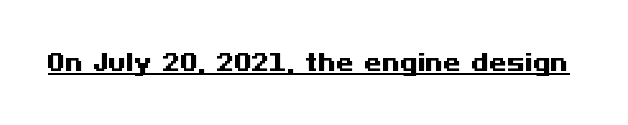
{"italic": "no", "bold": "yes", "underline": "yes", "letter_spacing": "normal", "letter_spacing_em": 0.0, "glyph_px": 23}
